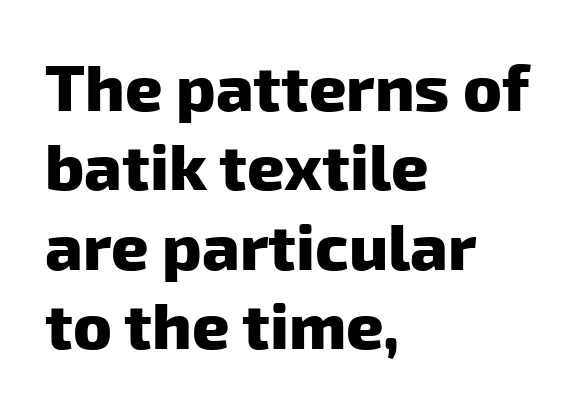
Q: Is the text bold? A: Yes.
Q: Is the typeface a serif or a sans-serif typeface? A: Sans-serif.
Q: Is the text underlined? A: No.
Q: How is the paragraph aligned? A: Left-aligned.
Q: Is the spacing between letters normal or unusually wide? A: Normal.
Q: Width (condensed, normal, or wide)? A: Normal.
Q: Stroke contrast? A: Low.
Q: x-height? A: Medium.
Q: Monospaced? A: No.
